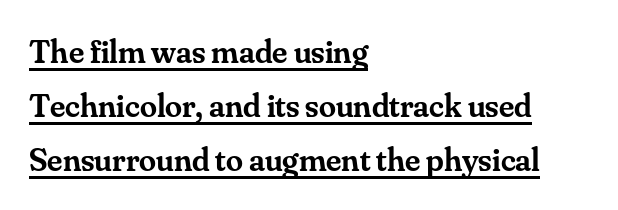
Q: Is the text bold? A: Semi-bold.
Q: Is the text italic (slanted)? A: No, it is upright.
Q: Is the typeface a serif or a sans-serif typeface? A: Serif.
Q: Is the text underlined? A: Yes.
Q: How is the paragraph aligned? A: Left-aligned.
Q: Is the spacing between letters normal or unusually wide? A: Normal.
Q: Is the spacing between lines tight, normal or loose? A: Normal.
Q: Width (condensed, normal, or wide)? A: Normal.
Q: Stroke contrast? A: Medium.
Q: x-height? A: Small.
Q: Monospaced? A: No.
